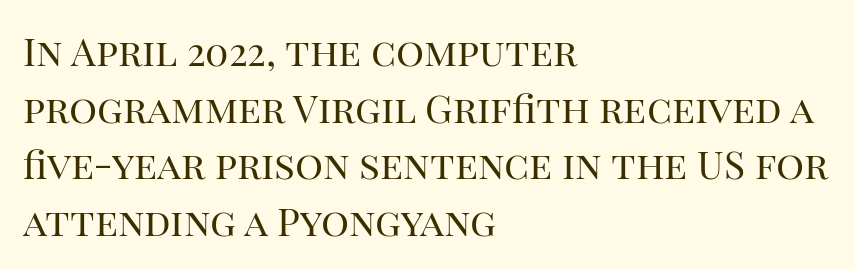
The image shows 39 px regular-weight serif type, upright; set left-aligned, normal line spacing (1.45x), normal letter spacing, not underlined; high stroke contrast and a large x-height.
